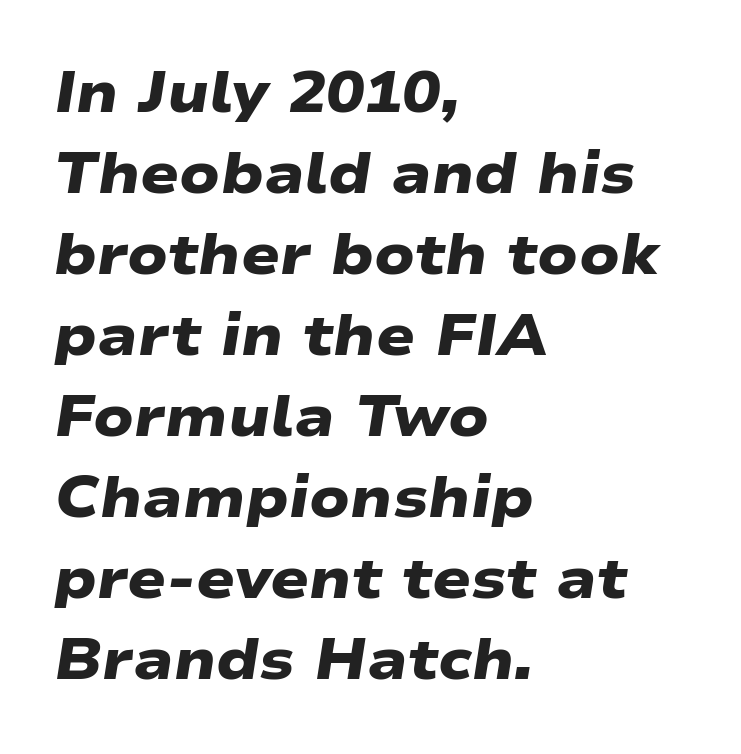
Compared with a centered layout, this one pins lines to the left instead. Do the characters align in a grid? No, the font is proportional. The area under the type is left untouched. Quick note: interline space is typical. The horizontal fit of the characters is conventional and even.
